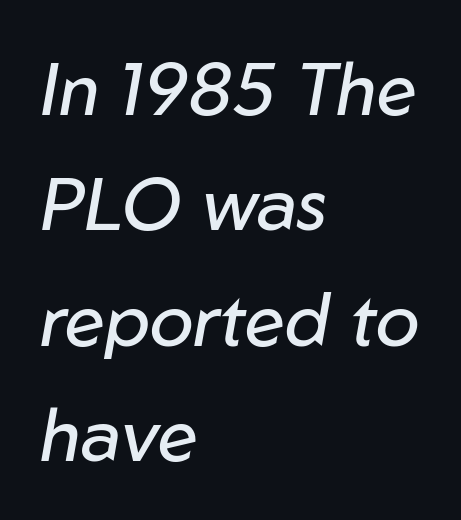
The letters advance in unequal steps, a hallmark of proportional type. Each new line begins a customary step beneath the previous one. The baseline area is clear. Casual observation: everything's shoved over to the left.
